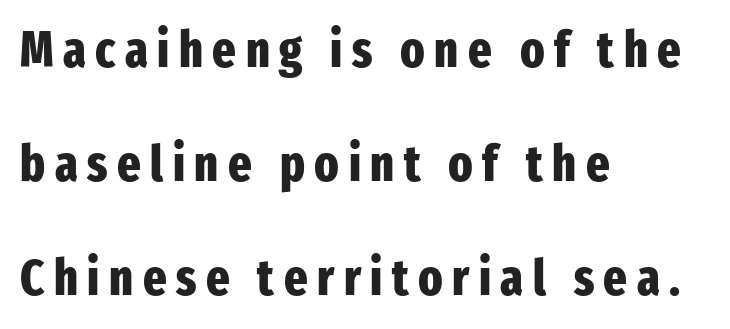
The image shows 50 px heavy, condensed sans-serif type, upright; set left-aligned, loose line spacing (2.28x), not underlined; low stroke contrast and a medium x-height.
